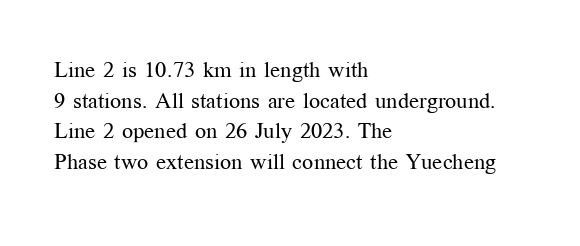
The image shows 22 px text type, upright; set left-aligned, normal line spacing (1.39x), normal letter spacing, not underlined.
